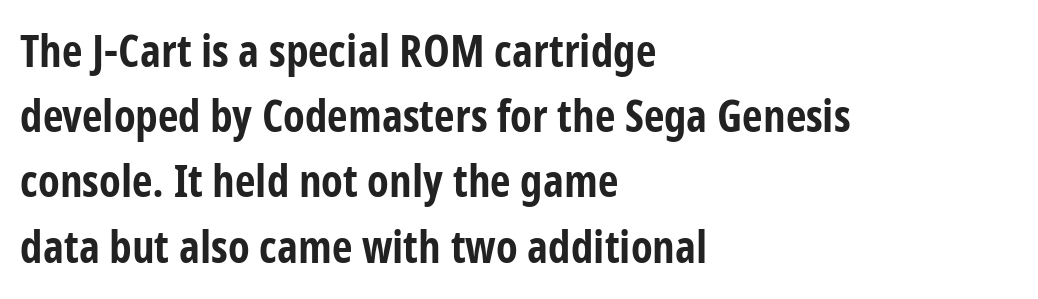
Q: Is the text bold? A: Yes.
Q: Is the text italic (slanted)? A: No, it is upright.
Q: Is the typeface a serif or a sans-serif typeface? A: Sans-serif.
Q: Is the text underlined? A: No.
Q: How is the paragraph aligned? A: Left-aligned.
Q: Is the spacing between letters normal or unusually wide? A: Normal.
Q: Is the spacing between lines tight, normal or loose? A: Normal.
Q: Width (condensed, normal, or wide)? A: Condensed.
Q: Stroke contrast? A: Low.
Q: x-height? A: Medium.
Q: Monospaced? A: No.
